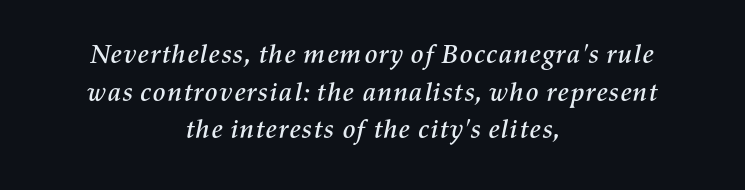
Q: Is the text italic (slanted)? A: Yes, it leans right by about 11 degrees.
Q: Is the text underlined? A: No.
Q: How is the paragraph aligned? A: Centered.
Q: Is the spacing between letters normal or unusually wide? A: Normal.
Q: Is the spacing between lines tight, normal or loose? A: Normal.
